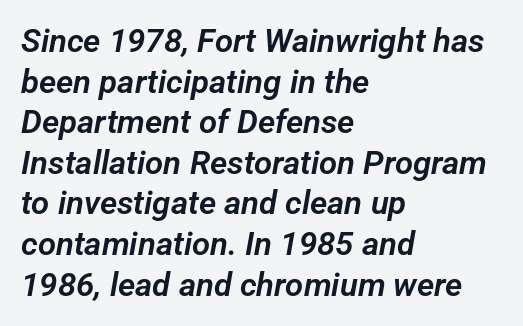
{"serif": "no", "width": "normal", "stroke_contrast": "low", "x_height": "medium", "monospaced": "no", "underline": "no", "align": "left", "line_spacing_ratio": 1.23, "letter_spacing": "normal", "letter_spacing_em": 0.0, "glyph_px": 33}
